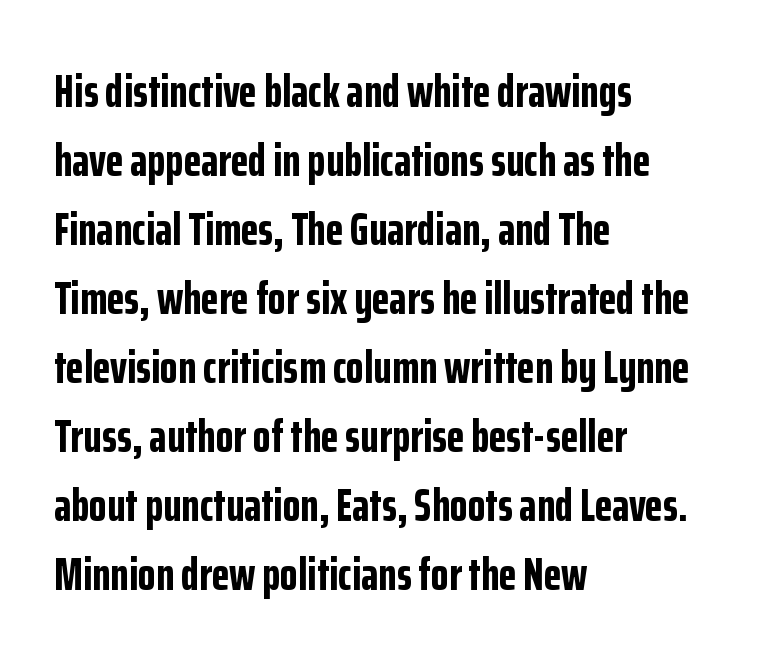
{"serif": "no", "italic": "no", "bold": "yes", "weight": "bold", "width": "condensed", "stroke_contrast": "low", "x_height": "medium", "monospaced": "no", "underline": "no", "align": "left", "line_spacing": "normal", "line_spacing_ratio": 1.5, "letter_spacing": "normal", "letter_spacing_em": 0.0, "glyph_px": 46}
